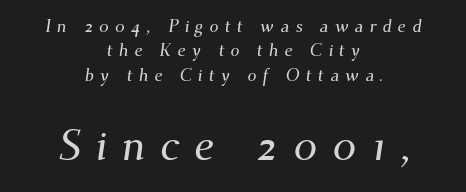
{"serif": "yes", "width": "normal", "stroke_contrast": "medium", "x_height": "small", "monospaced": "no", "underline": "no", "align": "center", "line_spacing": "normal", "line_spacing_ratio": 1.36, "letter_spacing": "wide", "letter_spacing_em": 0.33, "larger_block": "second", "size_ratio": 2.44, "glyph_px": 44}
